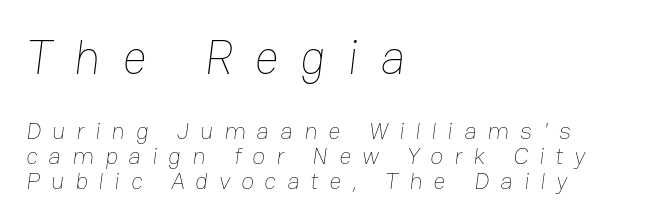
{"bold": "no", "weight": "thin", "width": "normal", "stroke_contrast": "low", "x_height": "medium", "monospaced": "no", "underline": "no", "align": "left", "line_spacing": "tight", "line_spacing_ratio": 1.05, "letter_spacing": "wide", "letter_spacing_em": 0.45, "larger_block": "first", "size_ratio": 2.0, "glyph_px": 48}
